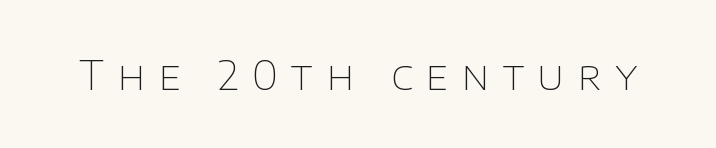
Q: Is the text bold? A: No.
Q: Is the text italic (slanted)? A: No, it is upright.
Q: Is the typeface a serif or a sans-serif typeface? A: Sans-serif.
Q: Is the text underlined? A: No.
Q: Is the spacing between letters normal or unusually wide? A: Unusually wide.
Q: Width (condensed, normal, or wide)? A: Normal.
Q: Stroke contrast? A: Low.
Q: x-height? A: Large.
Q: Monospaced? A: No.
